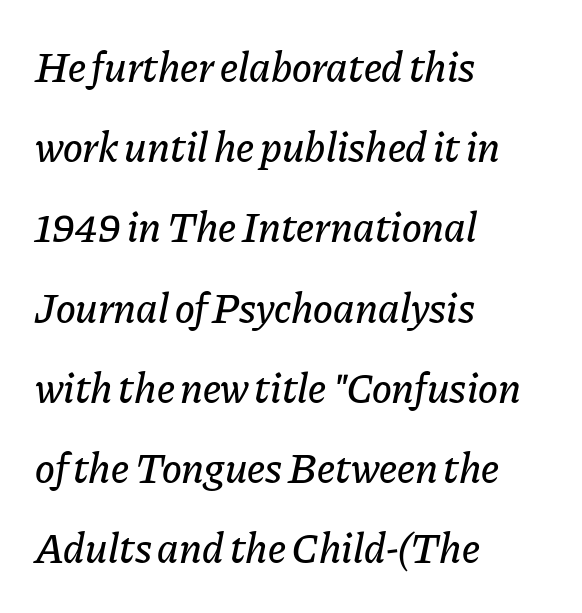
Q: Is the text italic (slanted)? A: Yes, it leans right by about 11 degrees.
Q: Is the text underlined? A: No.
Q: How is the paragraph aligned? A: Left-aligned.
Q: Is the spacing between letters normal or unusually wide? A: Normal.
Q: Is the spacing between lines tight, normal or loose? A: Loose.
Q: Width (condensed, normal, or wide)? A: Normal.
Q: Stroke contrast? A: Low.
Q: x-height? A: Medium.
Q: Monospaced? A: No.
